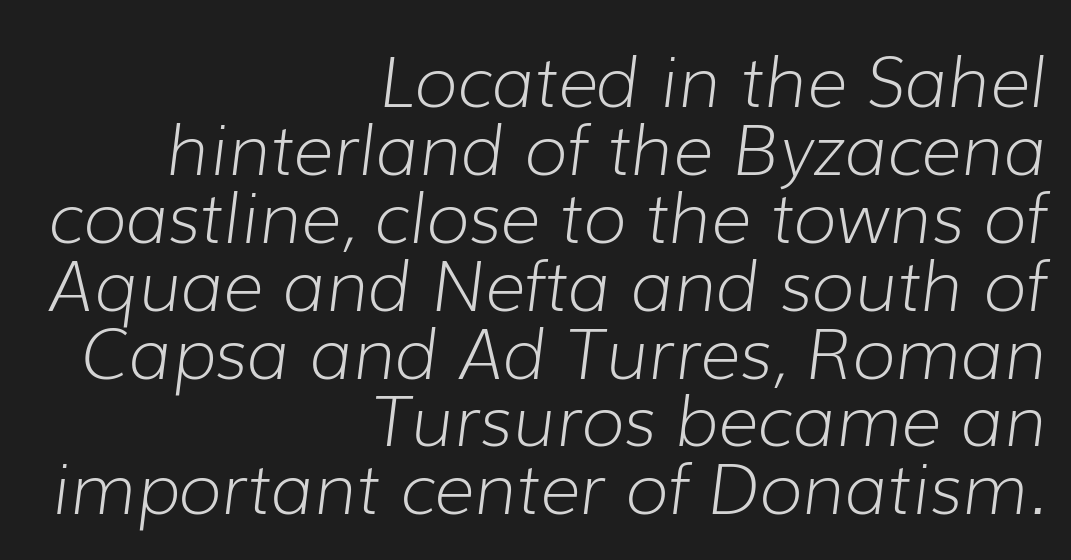
Q: Is the text bold? A: No.
Q: Is the text italic (slanted)? A: Yes, it leans right by about 7 degrees.
Q: Is the text underlined? A: No.
Q: How is the paragraph aligned? A: Right-aligned.
Q: Is the spacing between letters normal or unusually wide? A: Normal.
Q: Is the spacing between lines tight, normal or loose? A: Tight.
Q: Width (condensed, normal, or wide)? A: Normal.
Q: Stroke contrast? A: Low.
Q: x-height? A: Medium.
Q: Monospaced? A: No.
